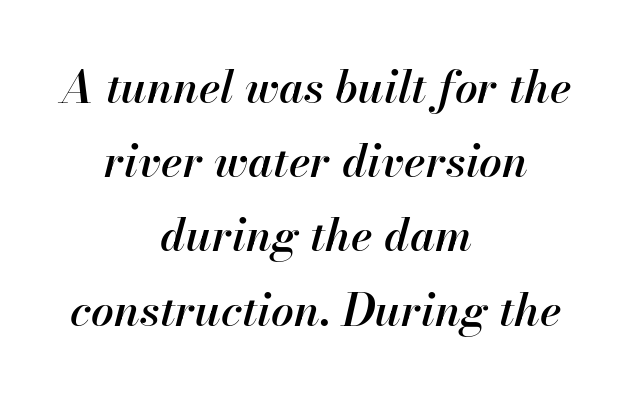
The image shows 45 px semibold type, italic (leaning right); set centered, normal line spacing (1.65x), normal letter spacing, not underlined; high stroke contrast and a small x-height.
